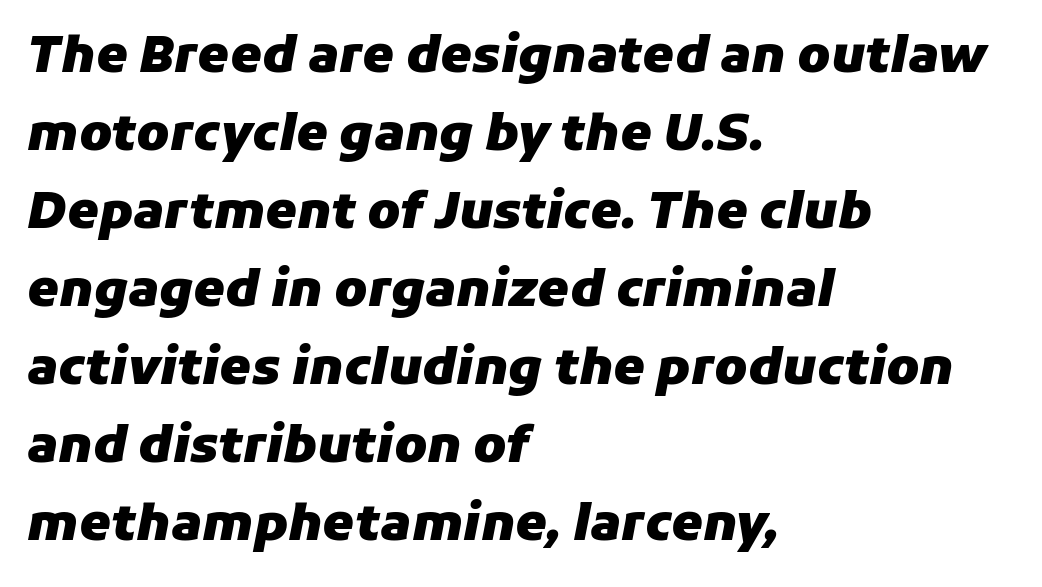
{"italic": "yes", "lean": "right", "slant_degrees": 11, "bold": "yes", "weight": "heavy", "width": "normal", "stroke_contrast": "low", "x_height": "medium", "monospaced": "no", "underline": "no", "align": "left", "line_spacing": "normal", "line_spacing_ratio": 1.56, "letter_spacing": "normal", "letter_spacing_em": 0.0, "glyph_px": 50}
